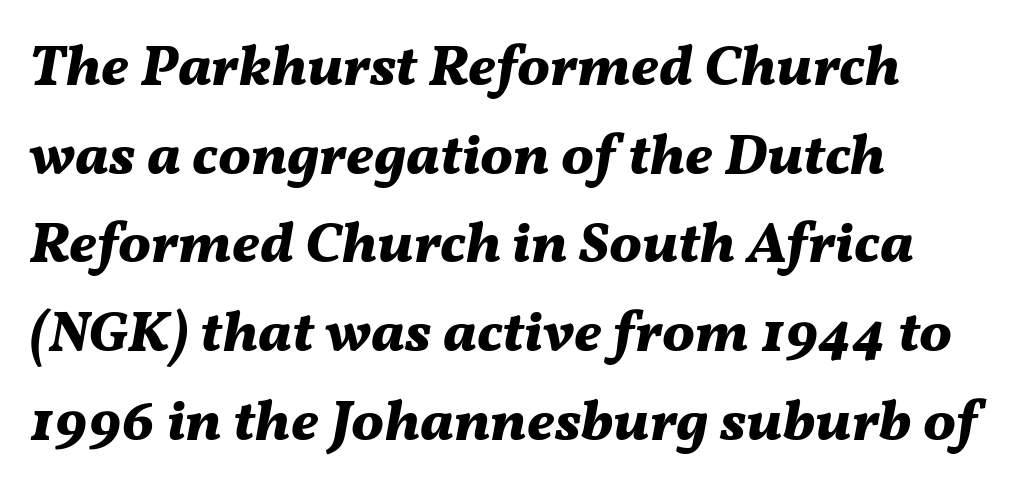
Q: Is the text bold? A: Yes.
Q: Is the text italic (slanted)? A: Yes, it leans right by about 11 degrees.
Q: Is the text underlined? A: No.
Q: Is the spacing between letters normal or unusually wide? A: Normal.
Q: Is the spacing between lines tight, normal or loose? A: Normal.
Q: Width (condensed, normal, or wide)? A: Normal.
Q: Stroke contrast? A: Medium.
Q: x-height? A: Medium.
Q: Monospaced? A: No.
